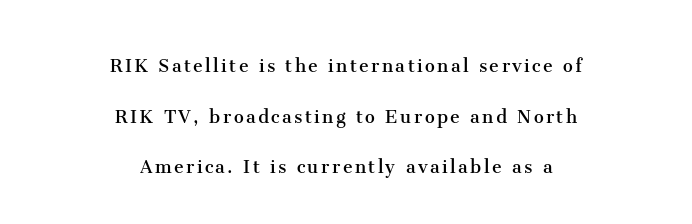
Q: Is the text bold? A: No.
Q: Is the text italic (slanted)? A: No, it is upright.
Q: Is the text underlined? A: No.
Q: How is the paragraph aligned? A: Centered.
Q: Is the spacing between lines tight, normal or loose? A: Loose.
